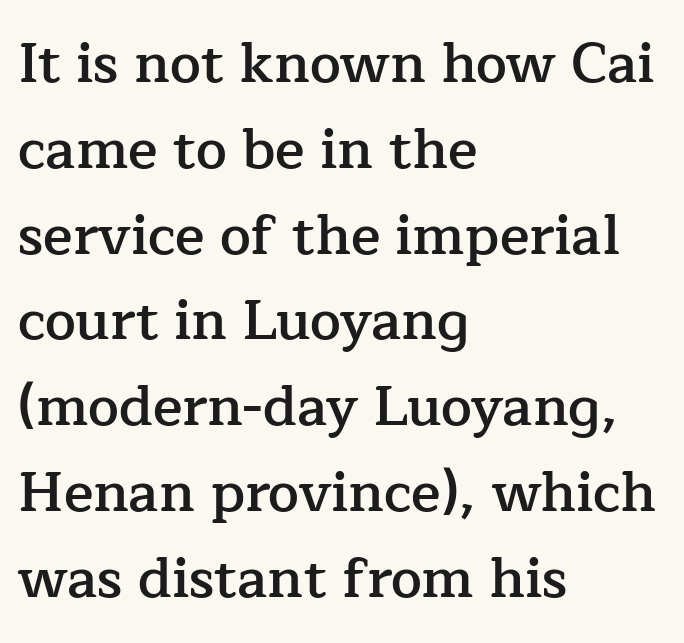
The image shows 55 px semibold serif type, upright; set left-aligned, normal line spacing (1.56x), normal letter spacing, not underlined; low stroke contrast and a medium x-height.
